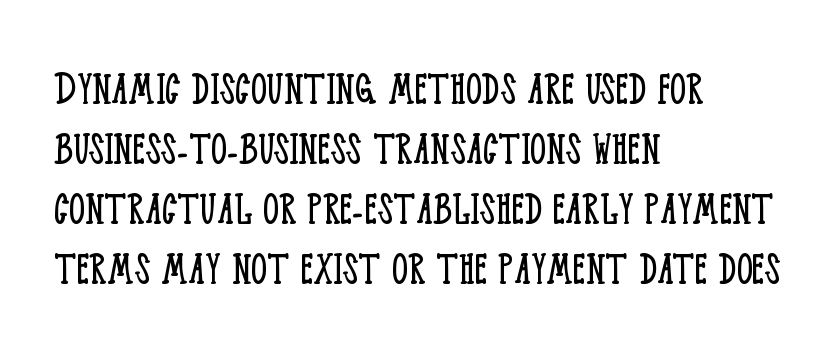
Q: Is the text bold? A: No.
Q: Is the text italic (slanted)? A: No, it is upright.
Q: Is the typeface a serif or a sans-serif typeface? A: Serif.
Q: Is the text underlined? A: No.
Q: How is the paragraph aligned? A: Left-aligned.
Q: Is the spacing between letters normal or unusually wide? A: Normal.
Q: Width (condensed, normal, or wide)? A: Condensed.
Q: Stroke contrast? A: Low.
Q: x-height? A: Large.
Q: Monospaced? A: No.
